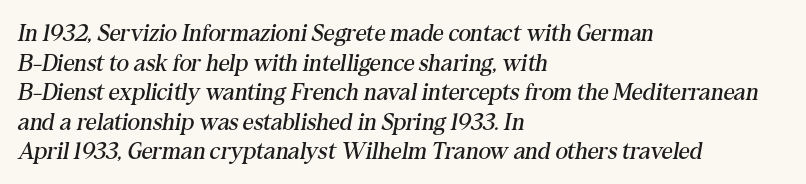
{"italic": "yes", "lean": "right", "slant_degrees": 10, "bold": "no", "underline": "no", "align": "left", "line_spacing_ratio": 1.23, "letter_spacing": "normal", "letter_spacing_em": 0.0, "glyph_px": 24}
